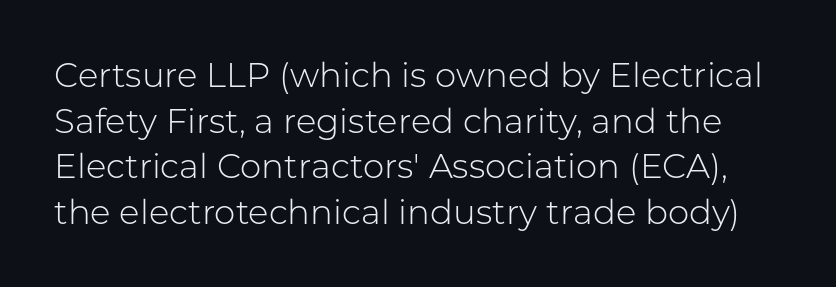
Q: Is the text bold? A: No.
Q: Is the text italic (slanted)? A: No, it is upright.
Q: Is the typeface a serif or a sans-serif typeface? A: Sans-serif.
Q: Is the text underlined? A: No.
Q: Is the spacing between letters normal or unusually wide? A: Normal.
Q: Is the spacing between lines tight, normal or loose? A: Normal.
Q: Width (condensed, normal, or wide)? A: Normal.
Q: Stroke contrast? A: Low.
Q: x-height? A: Medium.
Q: Monospaced? A: No.
